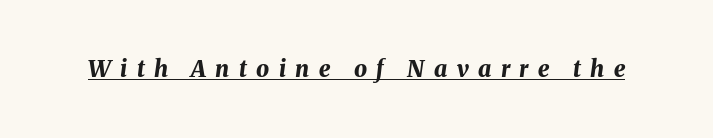
Q: Is the text bold? A: Yes.
Q: Is the text italic (slanted)? A: Yes, it leans right by about 8 degrees.
Q: Is the text underlined? A: Yes.
Q: Is the spacing between letters normal or unusually wide? A: Unusually wide.
